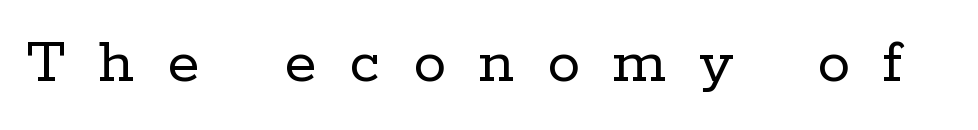
The glyphs are unaccompanied by any horizontal stroke below them. Is the stroke heavy? The answer is a plain regular-or-lighter. Caption: expanded tracking, letters set apart. The specimen reads as upright at a glance. The letters advance in unequal steps, a hallmark of proportional type. I'd call this a serif setting — the letters wear small feet.
